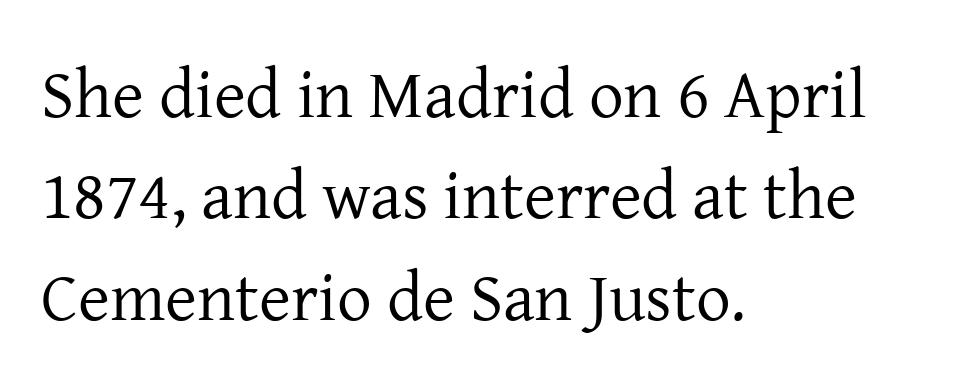
The strokes are not fattened; the text isn't bold. Compared with a centered layout, this one pins lines to the left instead. This rendering leaves character spacing at its baseline value. The letters stand straight up with perfectly vertical stems.
